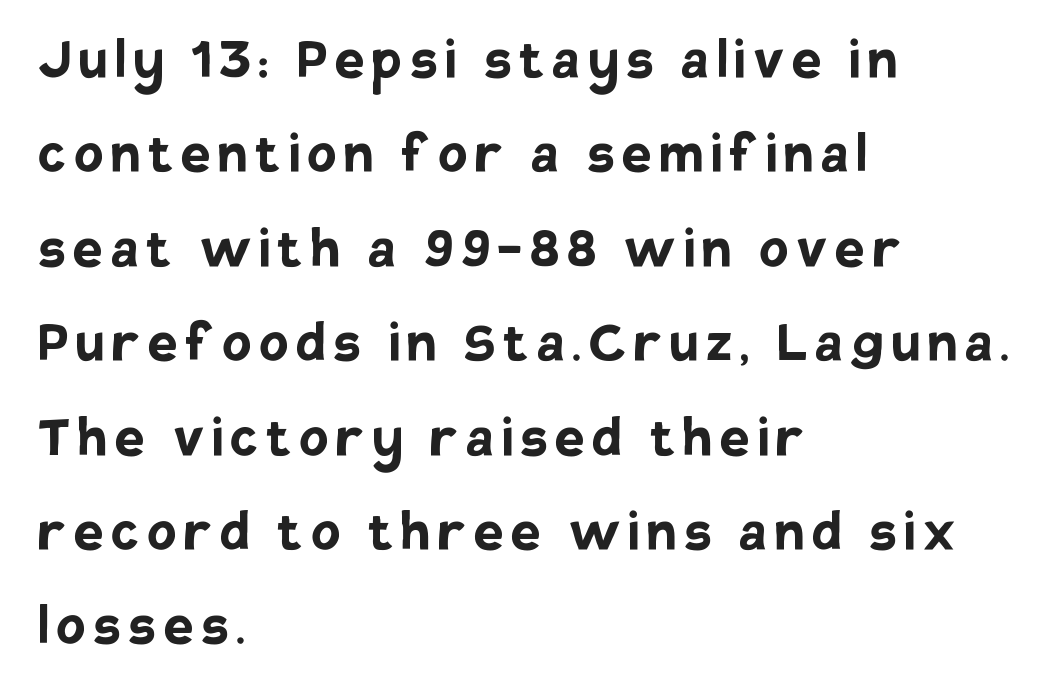
Honestly, the row spacing looks completely unremarkable. Look at the stroke-to-counter ratio: heavy, a bold. Stroke terminals: plain, sans-serif. Is this a fixed-width face? No — the glyphs have proportional, varying widths. Italic: no, the glyphs are upright roman.
